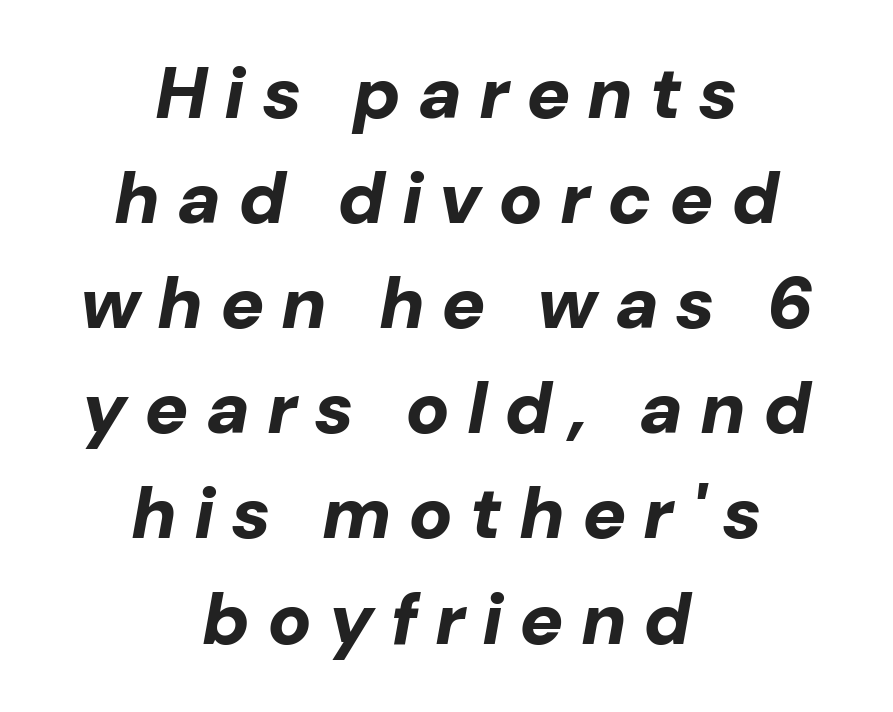
The space directly below the letters is spotless. How are the letters spaced? Widely, with obvious added tracking. Heavy, bold letterforms. The compositor balanced each line on the midline.
